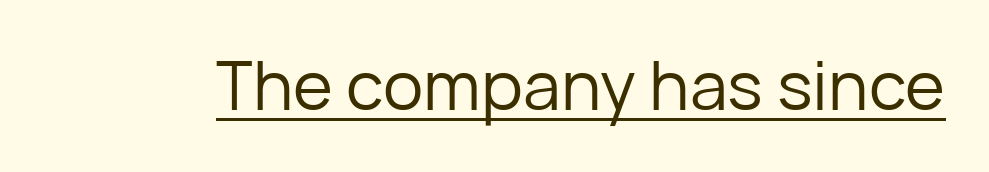
Q: Is the text bold? A: No.
Q: Is the text italic (slanted)? A: No, it is upright.
Q: Is the typeface a serif or a sans-serif typeface? A: Sans-serif.
Q: Is the text underlined? A: Yes.
Q: Is the spacing between letters normal or unusually wide? A: Normal.
Q: Width (condensed, normal, or wide)? A: Normal.
Q: Stroke contrast? A: Low.
Q: x-height? A: Medium.
Q: Monospaced? A: No.
